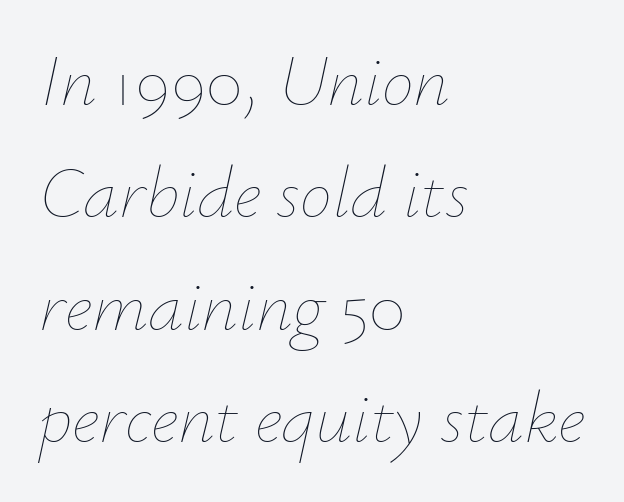
Rule under the text: the space is simply empty. Looks like regular typesetting: each glyph gets only the width it needs. Observe the ordinary spacing: letters are neighbours, not strangers. No letter is thick-stroked: the sample isn't bold. Designer's note — italics engaged.
